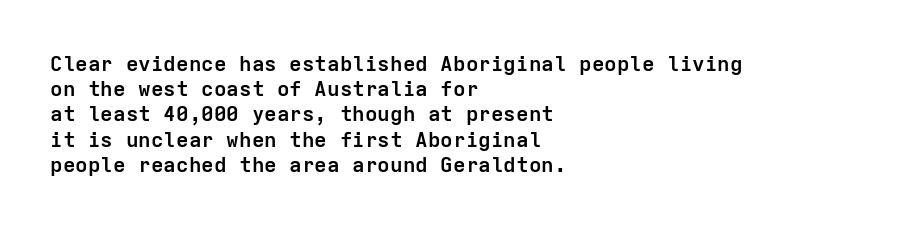
Each line starts at the same left margin while the right side varies. Upright lettering throughout. What stands out about the letter spacing? Nothing — it is the standard amount. Check the space under the baseline: it is left empty. The typesetting leans heavy: a genuine bold.
